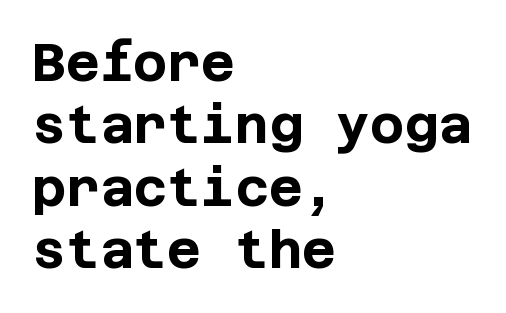
Q: Is the text bold? A: Yes.
Q: Is the text italic (slanted)? A: No, it is upright.
Q: Is the typeface a serif or a sans-serif typeface? A: Sans-serif.
Q: Is the text underlined? A: No.
Q: How is the paragraph aligned? A: Left-aligned.
Q: Is the spacing between letters normal or unusually wide? A: Normal.
Q: Width (condensed, normal, or wide)? A: Normal.
Q: Stroke contrast? A: Low.
Q: x-height? A: Large.
